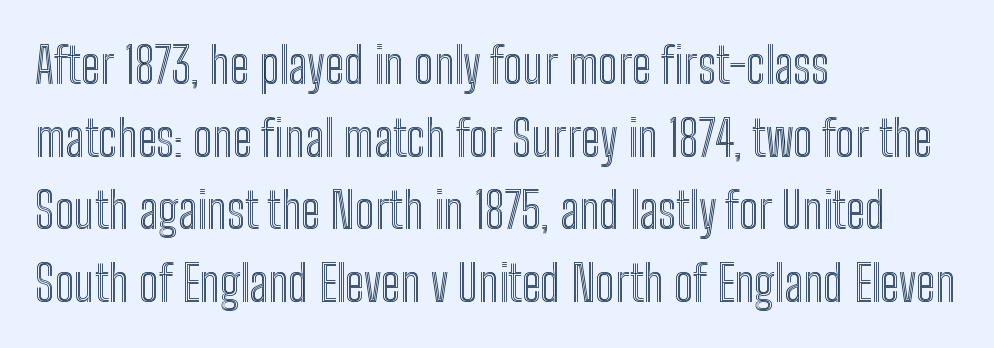
The image shows 49 px condensed type, upright; set left-aligned, normal line spacing (1.48x), normal letter spacing, not underlined; a medium x-height.
